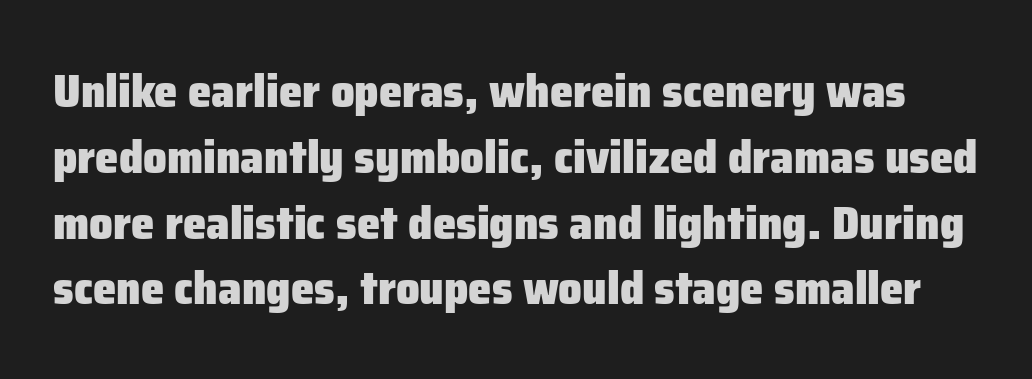
Strokes here are thick enough to call this a true bold. Here the designer chose a conventional face with non-uniform glyph widths. Any mark beneath the type? The region is blank. Note: no serifs on the glyphs.
